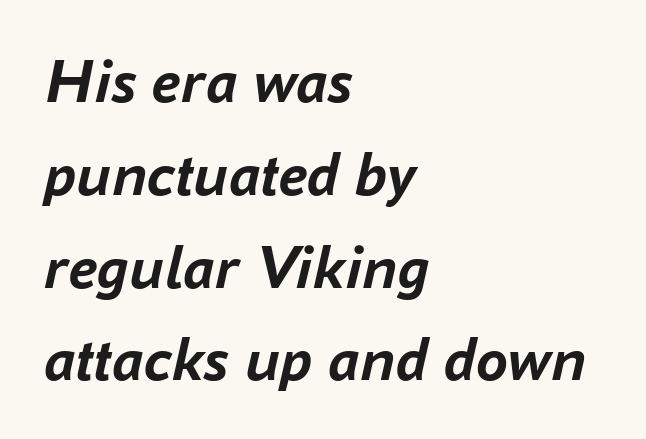
The image shows 64 px semibold type, italic (leaning right); set left-aligned, normal line spacing (1.45x), normal letter spacing, not underlined; low stroke contrast and a medium x-height.
